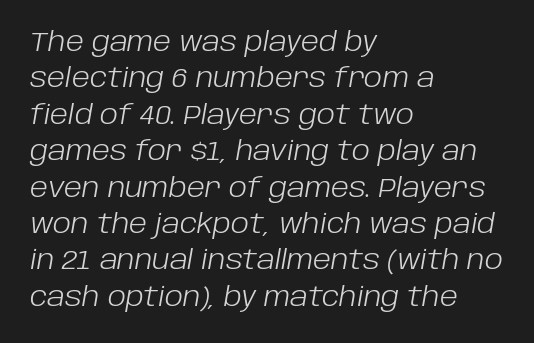
The image shows 26 px text type, italic (leaning right); set left-aligned, normal line spacing (1.4x), normal letter spacing, not underlined.
